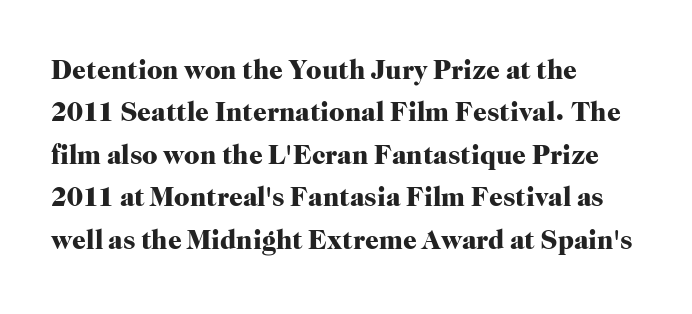
The image shows 27 px bold type, upright; set left-aligned, normal line spacing (1.57x), normal letter spacing, not underlined.
